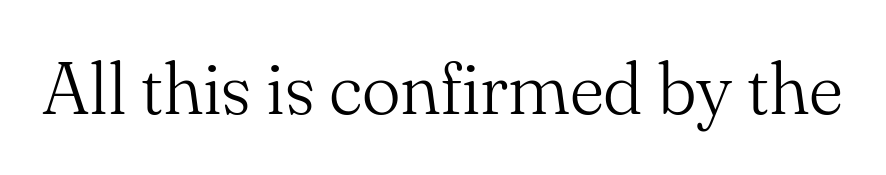
These lines are rendered in a variable-pitch font. Think standard paragraph weight, or any step lighter than that. You can tell it's not italic because the verticals are truly vertical. Honestly, the letter spacing is just normal — you wouldn't notice it.
